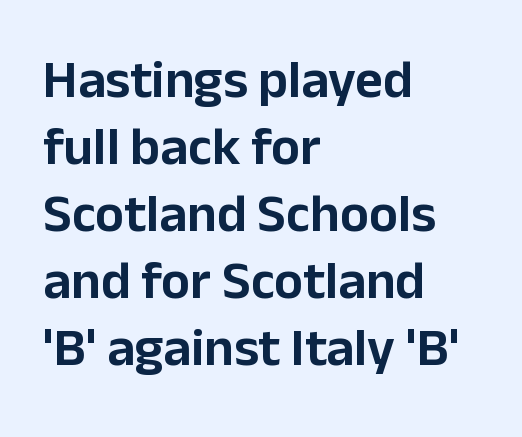
The image shows 54 px sans-serif type, upright; set left-aligned, line spacing 1.24x, normal letter spacing, not underlined; low stroke contrast and a medium x-height.
